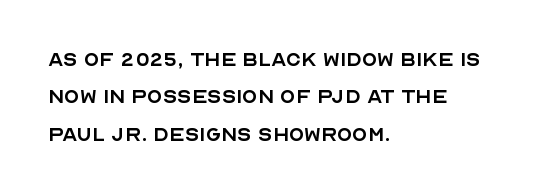
The image shows 25 px text type, upright; set left-aligned, normal line spacing (1.5x), normal letter spacing, not underlined.
